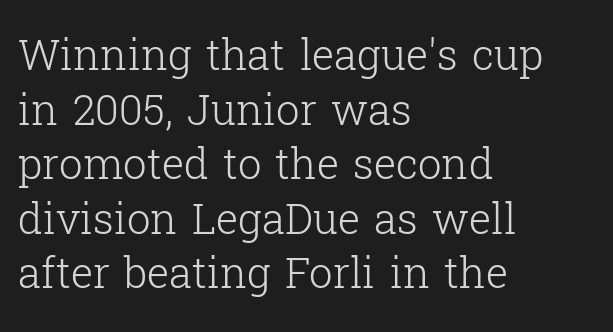
Note: serifs present on the glyphs. Interline gaps are of average width in this sample. How are the letters spaced? Ordinarily, with no added tracking. Reading down the block, your eye returns to a fixed left position each line.
